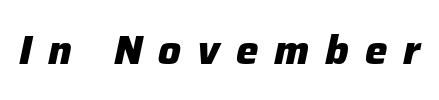
Q: Is the text bold? A: Yes.
Q: Is the text italic (slanted)? A: Yes, it leans right by about 12 degrees.
Q: Is the text underlined? A: No.
Q: Is the spacing between letters normal or unusually wide? A: Unusually wide.
Q: Width (condensed, normal, or wide)? A: Normal.
Q: Stroke contrast? A: Low.
Q: x-height? A: Medium.
Q: Monospaced? A: No.
